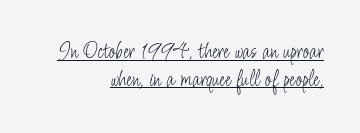
{"bold": "no", "underline": "yes", "align": "right", "line_spacing": "tight", "line_spacing_ratio": 1.15, "letter_spacing": "normal", "letter_spacing_em": 0.0, "glyph_px": 24}
